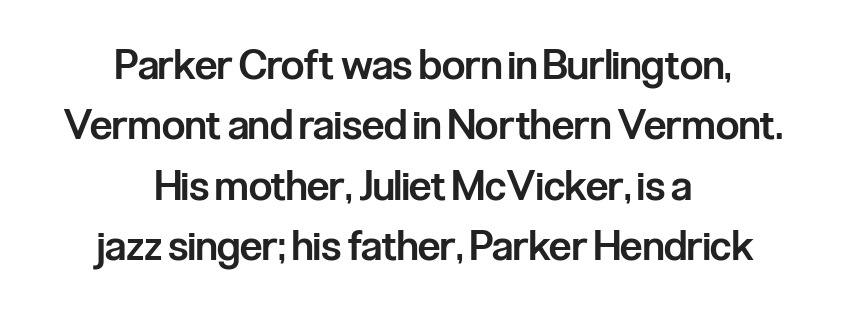
{"serif": "no", "italic": "no", "bold": "semi", "weight": "semibold", "width": "condensed", "stroke_contrast": "low", "x_height": "medium", "monospaced": "no", "underline": "no", "align": "center", "line_spacing": "normal", "line_spacing_ratio": 1.47, "letter_spacing": "normal", "letter_spacing_em": 0.0, "glyph_px": 41}
